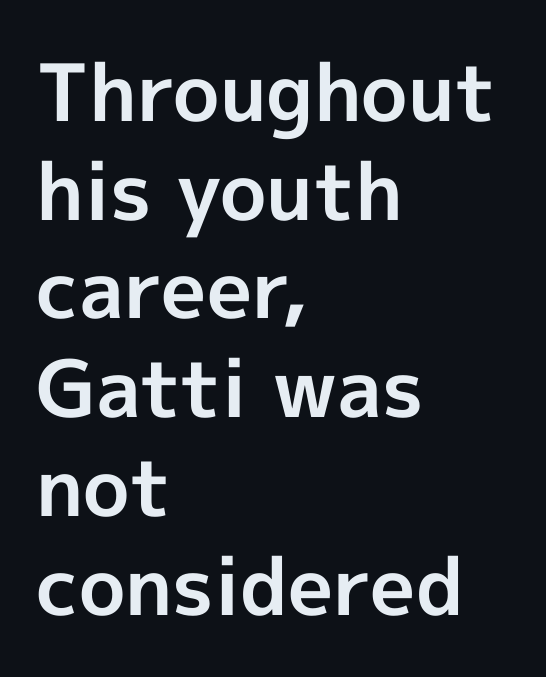
{"serif": "no", "italic": "no", "bold": "yes", "weight": "bold", "width": "normal", "x_height": "medium", "monospaced": "no", "underline": "no", "align": "left", "line_spacing": "normal", "line_spacing_ratio": 1.25, "letter_spacing": "normal", "letter_spacing_em": 0.0, "glyph_px": 79}
